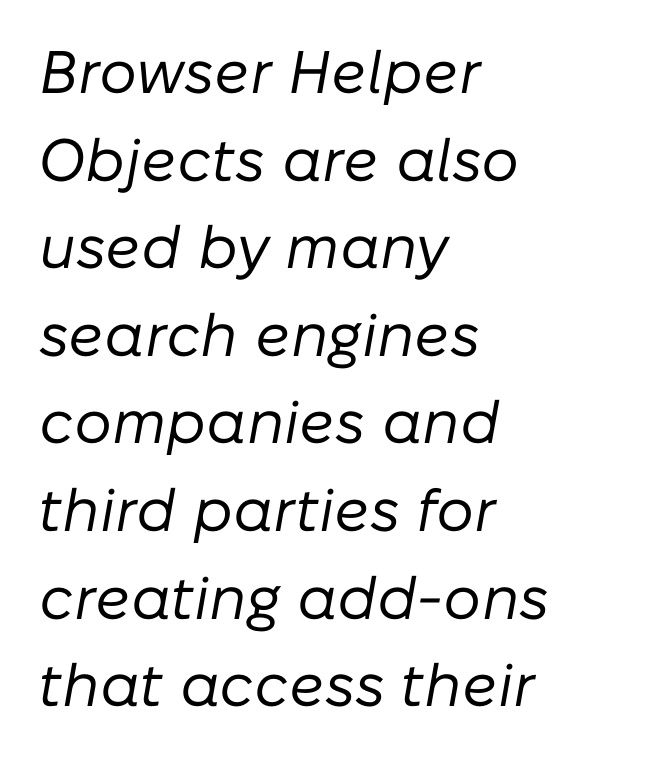
Standard letterfit; no display-style spreading of the glyphs. The lines are quadded left. The rendering uses natural spacing where letterforms have individual widths. Every character sits at an angle, as italics do. Has an underline been added? It has not.
